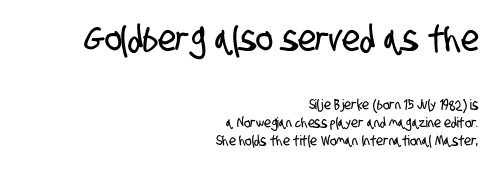
Q: Is the typeface a serif or a sans-serif typeface? A: Sans-serif.
Q: Is the text underlined? A: No.
Q: How is the paragraph aligned? A: Right-aligned.
Q: Is the spacing between letters normal or unusually wide? A: Normal.
Q: Is the spacing between lines tight, normal or loose? A: Normal.
Q: Which block of text is set in a larger size, the first (top) or the second (bottom)? A: The first (top) one.
Q: Width (condensed, normal, or wide)? A: Condensed.
Q: Stroke contrast? A: Low.
Q: x-height? A: Large.
Q: Monospaced? A: No.
